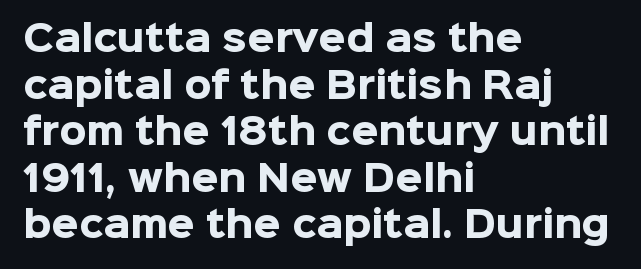
Q: Is the text bold? A: Yes.
Q: Is the text italic (slanted)? A: No, it is upright.
Q: Is the typeface a serif or a sans-serif typeface? A: Sans-serif.
Q: Is the text underlined? A: No.
Q: How is the paragraph aligned? A: Left-aligned.
Q: Is the spacing between letters normal or unusually wide? A: Normal.
Q: Is the spacing between lines tight, normal or loose? A: Normal.
Q: Width (condensed, normal, or wide)? A: Normal.
Q: Stroke contrast? A: Low.
Q: x-height? A: Medium.
Q: Monospaced? A: No.
